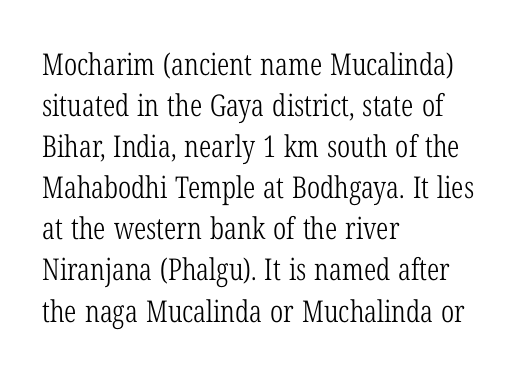
Q: Is the text bold? A: No.
Q: Is the text italic (slanted)? A: No, it is upright.
Q: Is the typeface a serif or a sans-serif typeface? A: Serif.
Q: Is the text underlined? A: No.
Q: How is the paragraph aligned? A: Left-aligned.
Q: Is the spacing between letters normal or unusually wide? A: Normal.
Q: Is the spacing between lines tight, normal or loose? A: Normal.
Q: Width (condensed, normal, or wide)? A: Condensed.
Q: Stroke contrast? A: Low.
Q: x-height? A: Medium.
Q: Monospaced? A: No.
